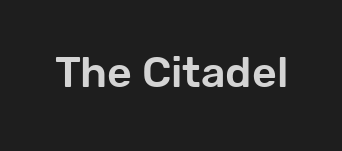
Plain, unruled lines of type. The font's upright variant was chosen for this text. I'd call this a sans setting — the letters go barefoot. Varying glyph widths throughout — classic text-font behaviour. How are the letters spaced? Ordinarily, with no added tracking.
